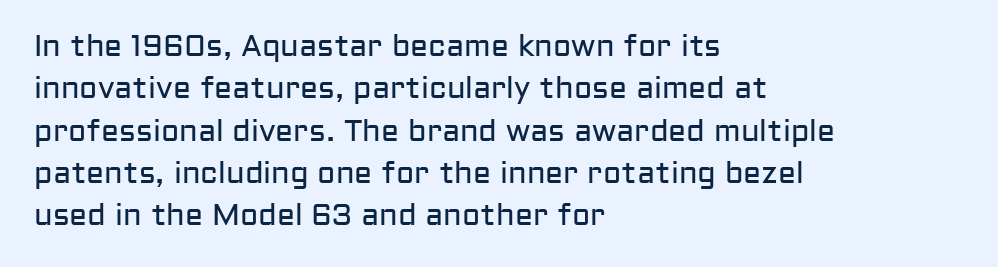
This rendering features lettering with no underline. Each letter keeps its own natural width here, so spacing adapts to shape. This block has exactly the height ordinary leading produces. Unlike a traditional serif, this face leaves its strokes unadorned.
